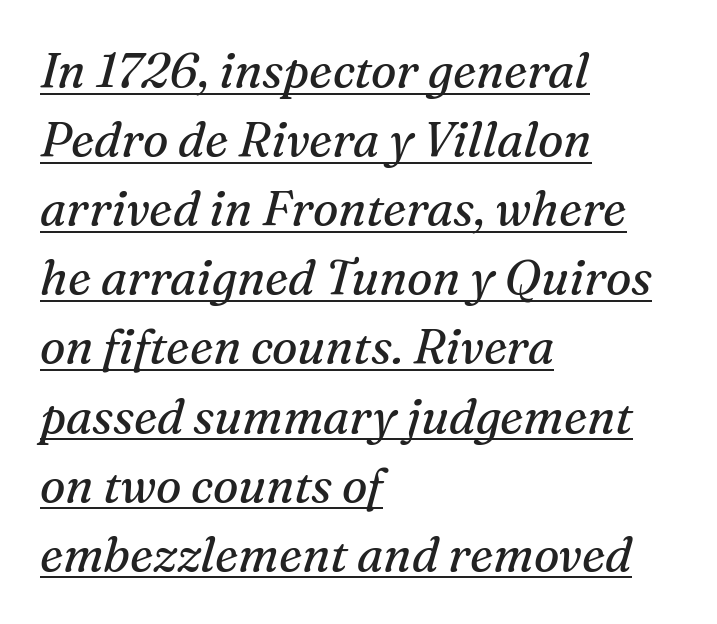
Each letter keeps its own natural width here, so spacing adapts to shape. Each word holds together tightly as a unit, with standard inter-letter gaps. The rendering shows small feet on the letterforms — a serif design. Does the leading feel generous? No, just average.
